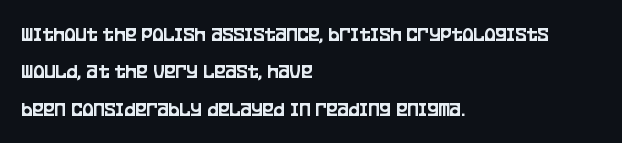
Q: Is the text italic (slanted)? A: No, it is upright.
Q: Is the text underlined? A: No.
Q: How is the paragraph aligned? A: Left-aligned.
Q: Is the spacing between letters normal or unusually wide? A: Normal.
